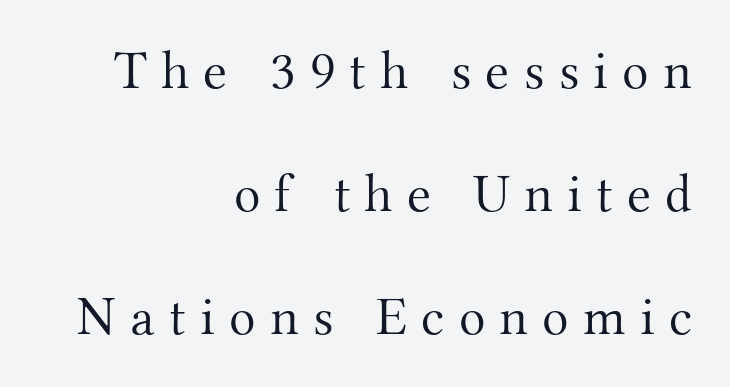
{"serif": "yes", "italic": "no", "bold": "no", "weight": "light", "width": "normal", "stroke_contrast": "medium", "x_height": "small", "monospaced": "no", "underline": "no", "align": "right", "line_spacing": "loose", "line_spacing_ratio": 2.24, "letter_spacing": "wide", "letter_spacing_em": 0.26, "glyph_px": 55}
